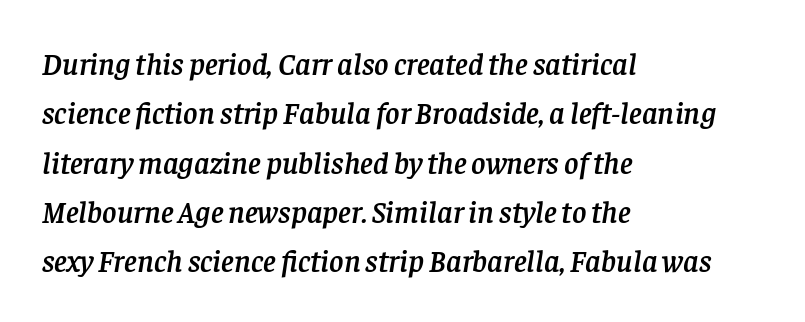
Q: Is the text italic (slanted)? A: Yes, it leans right by about 8 degrees.
Q: Is the typeface a serif or a sans-serif typeface? A: Serif.
Q: Is the text underlined? A: No.
Q: How is the paragraph aligned? A: Left-aligned.
Q: Is the spacing between letters normal or unusually wide? A: Normal.
Q: Is the spacing between lines tight, normal or loose? A: Normal.
Q: Width (condensed, normal, or wide)? A: Normal.
Q: Stroke contrast? A: Low.
Q: x-height? A: Large.
Q: Monospaced? A: No.
